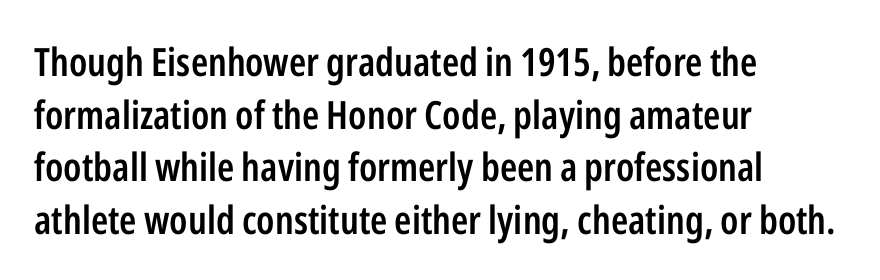
Q: Is the text bold? A: Semi-bold.
Q: Is the text italic (slanted)? A: No, it is upright.
Q: Is the typeface a serif or a sans-serif typeface? A: Sans-serif.
Q: Is the text underlined? A: No.
Q: How is the paragraph aligned? A: Left-aligned.
Q: Is the spacing between letters normal or unusually wide? A: Normal.
Q: Is the spacing between lines tight, normal or loose? A: Normal.
Q: Width (condensed, normal, or wide)? A: Condensed.
Q: Stroke contrast? A: Low.
Q: x-height? A: Medium.
Q: Monospaced? A: No.
